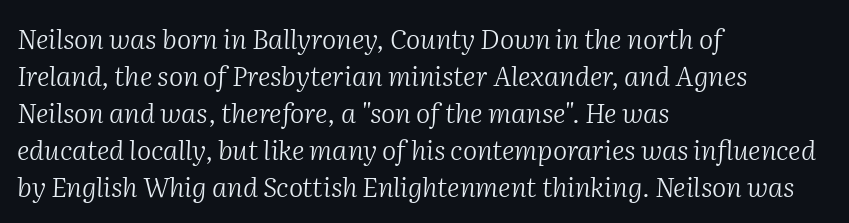
Rows of type keep a routine distance in the vertical direction. Would a proofreader flag this as italicized? Yes. Think standard paragraph weight, or any step lighter than that. Horizontal alignment here is leftward, the default for most running prose. The passage shown is not underscored anywhere. Look at the tracking — it's just the regular setting, nothing added.
